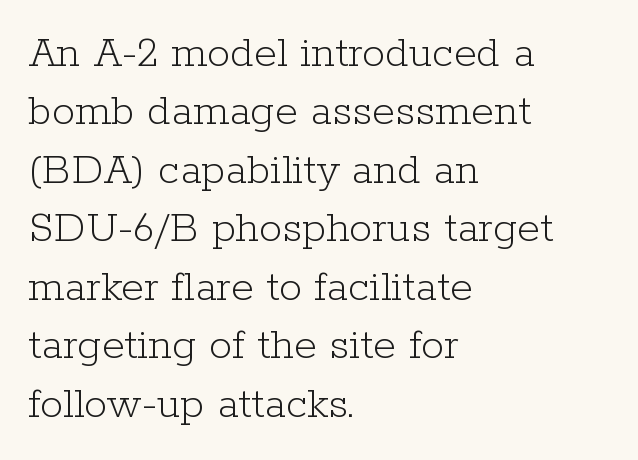
{"serif": "yes", "italic": "no", "bold": "no", "weight": "light", "width": "normal", "stroke_contrast": "low", "x_height": "medium", "monospaced": "no", "underline": "no", "align": "left", "line_spacing": "normal", "line_spacing_ratio": 1.27, "letter_spacing": "normal", "letter_spacing_em": 0.0, "glyph_px": 46}
